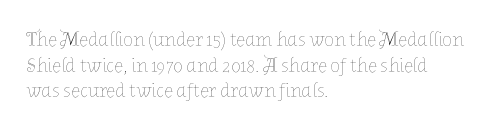
The weight would be labelled regular, book, light, or lighter still. Tall strokes in this sample are plumb rather than angled. These lines stack with their left ends in a neat column. Unmarked baselines from the first word to the last. Regular leading. A typesetter would call this zero additional tracking.
